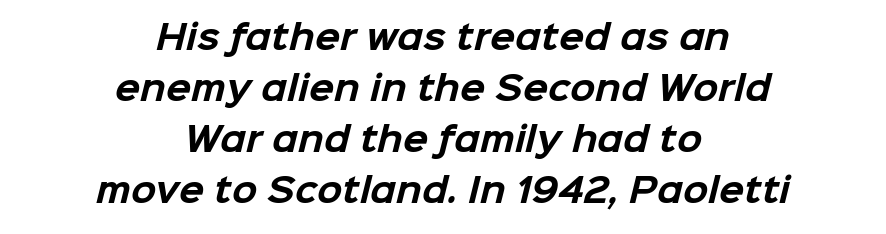
The designer went with a sans here, leaving each stem footless. Typeset on center — no edge is straight. This sample keeps an unexceptional amount of space between lines. Pretty heavy lettering here — definitely bold. This sample has the flowing, uneven cadence of proportional lettering. The passage shown has conventional tracking throughout.
